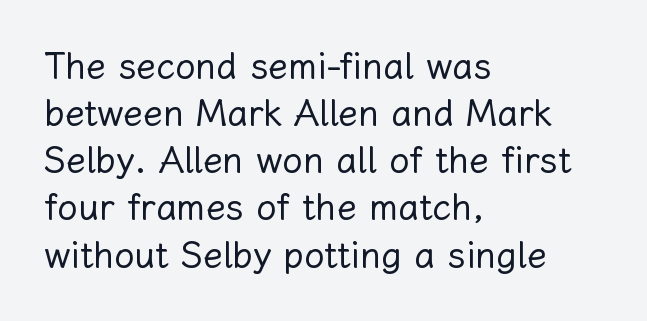
Q: Is the text bold? A: No.
Q: Is the text italic (slanted)? A: No, it is upright.
Q: Is the text underlined? A: No.
Q: How is the paragraph aligned? A: Left-aligned.
Q: Is the spacing between letters normal or unusually wide? A: Normal.
Q: Is the spacing between lines tight, normal or loose? A: Normal.
Q: Width (condensed, normal, or wide)? A: Normal.
Q: Stroke contrast? A: Low.
Q: x-height? A: Medium.
Q: Monospaced? A: No.
